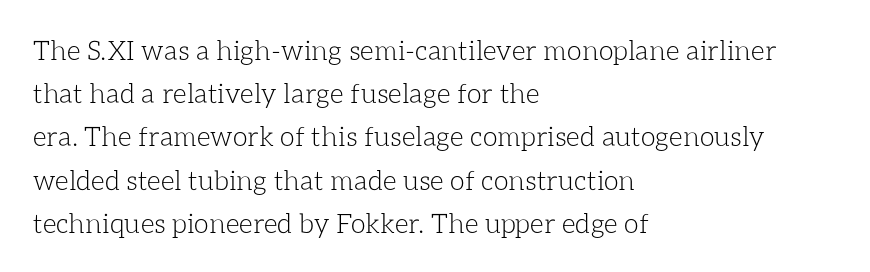
Q: Is the text bold? A: No.
Q: Is the text italic (slanted)? A: No, it is upright.
Q: Is the text underlined? A: No.
Q: How is the paragraph aligned? A: Left-aligned.
Q: Is the spacing between letters normal or unusually wide? A: Normal.
Q: Is the spacing between lines tight, normal or loose? A: Normal.
